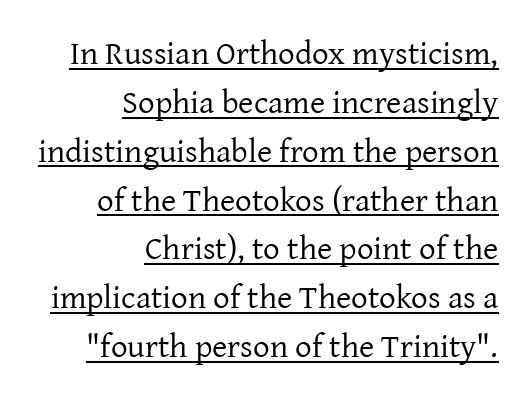
Q: Is the text bold? A: No.
Q: Is the text italic (slanted)? A: No, it is upright.
Q: Is the typeface a serif or a sans-serif typeface? A: Serif.
Q: Is the text underlined? A: Yes.
Q: How is the paragraph aligned? A: Right-aligned.
Q: Is the spacing between letters normal or unusually wide? A: Normal.
Q: Is the spacing between lines tight, normal or loose? A: Normal.
Q: Width (condensed, normal, or wide)? A: Normal.
Q: Stroke contrast? A: Low.
Q: x-height? A: Medium.
Q: Monospaced? A: No.
